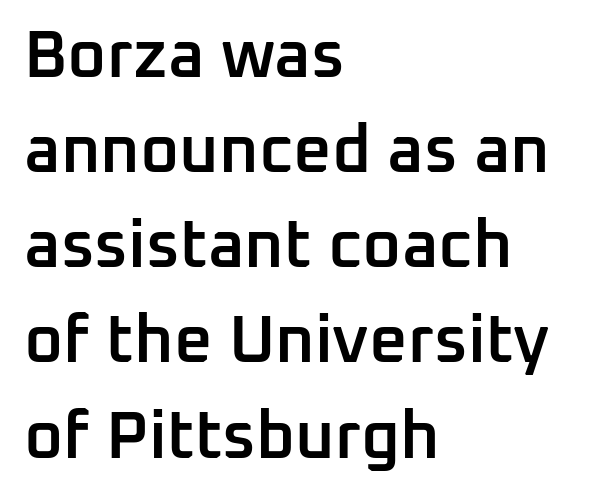
These lines are rendered in a variable-pitch font. The lettering stays uniformly vertical, giving the passage a roman look. The lines in this sample share a left origin and differ only in where they stop. Examine the stroke ends and you'll find no serifs.
